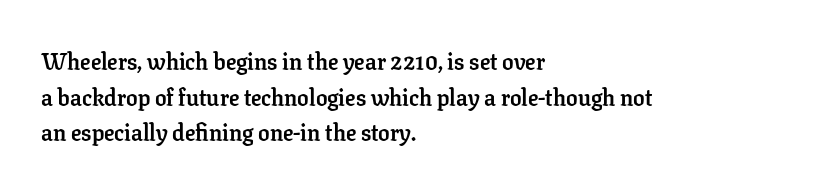
{"italic": "no", "bold": "yes", "underline": "no", "align": "left", "line_spacing": "normal", "line_spacing_ratio": 1.55, "letter_spacing": "normal", "letter_spacing_em": 0.0, "glyph_px": 23}
